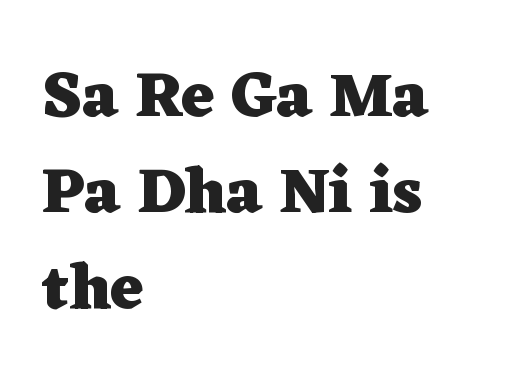
The image shows 64 px heavy, wide serif type, upright; set left-aligned, normal line spacing (1.5x), normal letter spacing, not underlined; low stroke contrast and a medium x-height.
